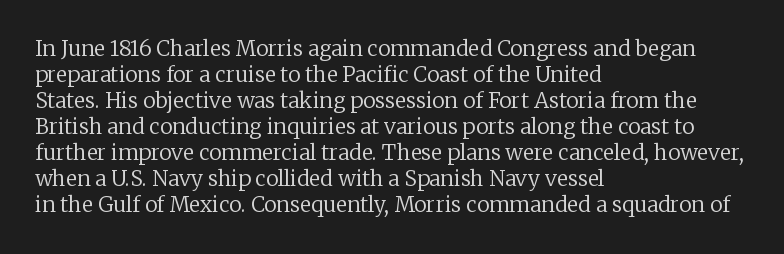
Q: Is the text bold? A: No.
Q: Is the text italic (slanted)? A: No, it is upright.
Q: Is the text underlined? A: No.
Q: How is the paragraph aligned? A: Left-aligned.
Q: Is the spacing between letters normal or unusually wide? A: Normal.
